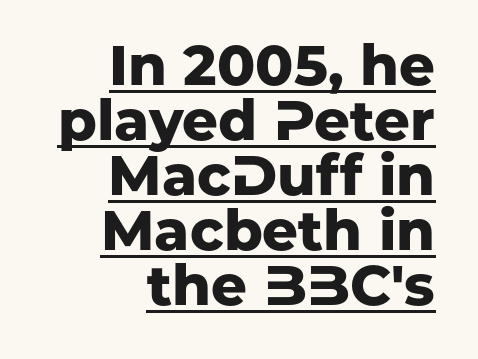
{"serif": "no", "italic": "no", "bold": "yes", "weight": "heavy", "width": "normal", "stroke_contrast": "low", "x_height": "medium", "monospaced": "no", "underline": "yes", "align": "right", "line_spacing": "tight", "line_spacing_ratio": 0.98, "letter_spacing": "normal", "letter_spacing_em": 0.0, "glyph_px": 56}
